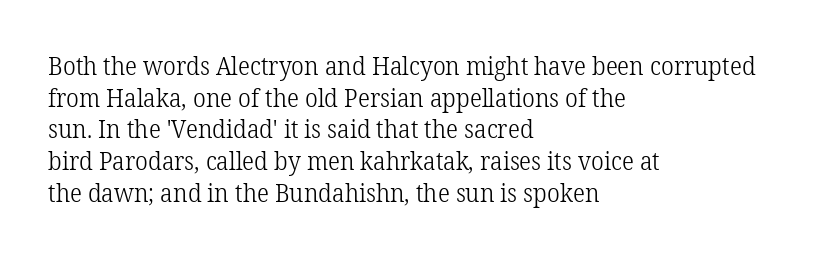
The characters are drawn with everyday or finer stroke widths. The string is rendered with underlining switched off. Leading matches the norm, producing a regular column. This sample uses plain, unmodified letter spacing.
